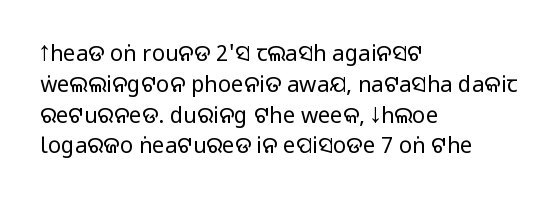
The image shows 22 px text type, upright; set left-aligned, normal line spacing (1.4x), normal letter spacing, not underlined.
